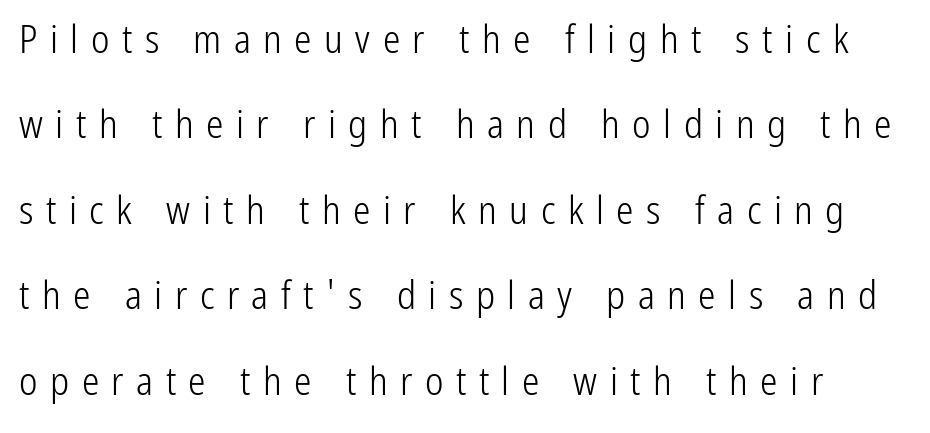
The rendering uses a large line-height, opening up the rows. These lines are rendered in a variable-pitch font. Quick note: underline off. Classification — sans serif.
